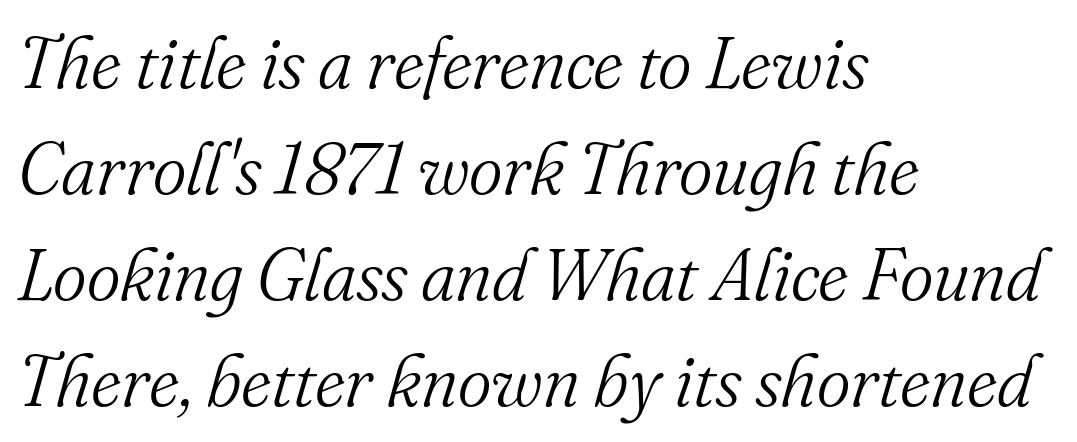
The image shows 72 px light serif type, italic (leaning right); set left-aligned, normal line spacing (1.47x), normal letter spacing, not underlined; medium stroke contrast and a small x-height.
